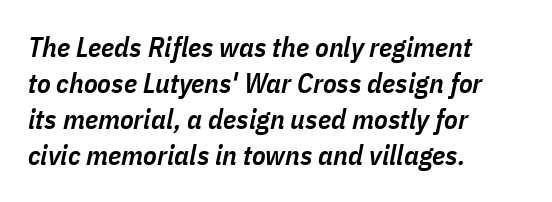
{"italic": "yes", "lean": "right", "slant_degrees": 11, "bold": "semi", "weight": "semibold", "width": "condensed", "stroke_contrast": "low", "x_height": "medium", "monospaced": "no", "underline": "no", "align": "left", "line_spacing": "normal", "line_spacing_ratio": 1.29, "letter_spacing": "normal", "letter_spacing_em": 0.0, "glyph_px": 28}
